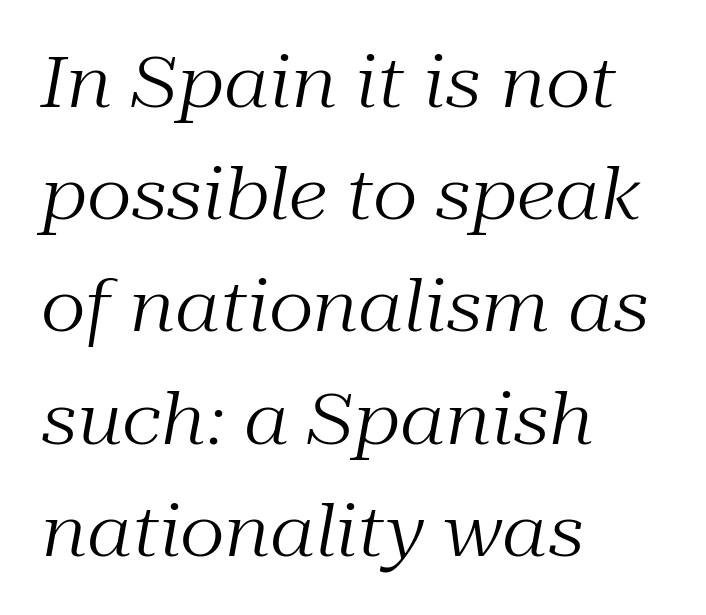
The image shows 71 px regular-weight serif type, italic (leaning right); set left-aligned, normal line spacing (1.58x), normal letter spacing, not underlined; medium stroke contrast and a medium x-height.
